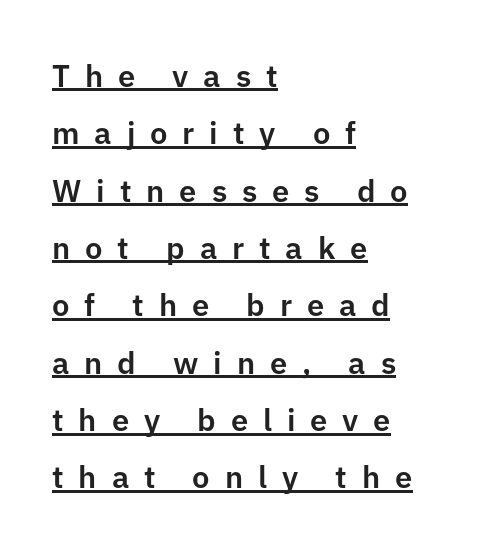
The image shows 31 px sans-serif type, upright; set left-aligned, line spacing 1.85x, unusually wide letter spacing (+0.48 em), underlined; low stroke contrast and a medium x-height.
